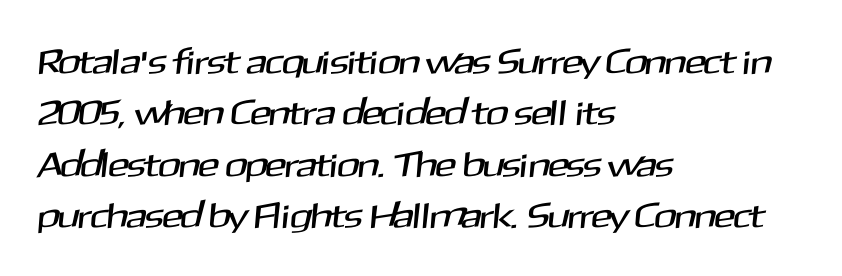
The image shows 35 px sans-serif type; set left-aligned, normal line spacing (1.47x), normal letter spacing, not underlined; medium stroke contrast and a medium x-height.
